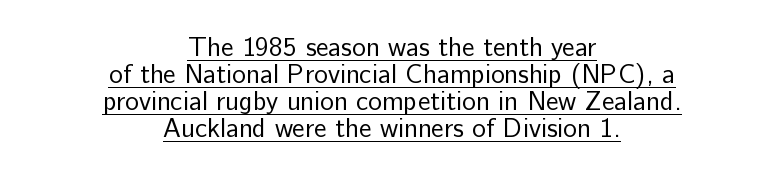
Visually the block forms a symmetrical silhouette, jagged on both flanks. You can see a thin bar hugging the bottom of the glyphs. Is the stroke heavy? The answer is a plain regular-or-lighter. The line texture is even and compact thanks to regular tracking.
